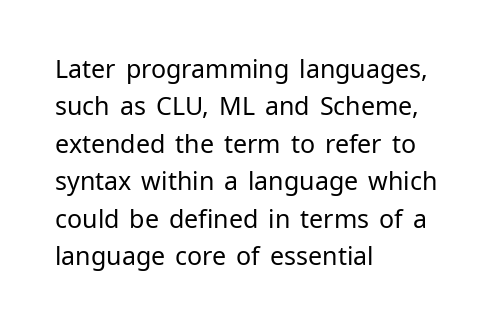
Q: Is the text bold? A: No.
Q: Is the text italic (slanted)? A: No, it is upright.
Q: Is the text underlined? A: No.
Q: How is the paragraph aligned? A: Left-aligned.
Q: Is the spacing between letters normal or unusually wide? A: Normal.
Q: Is the spacing between lines tight, normal or loose? A: Normal.
